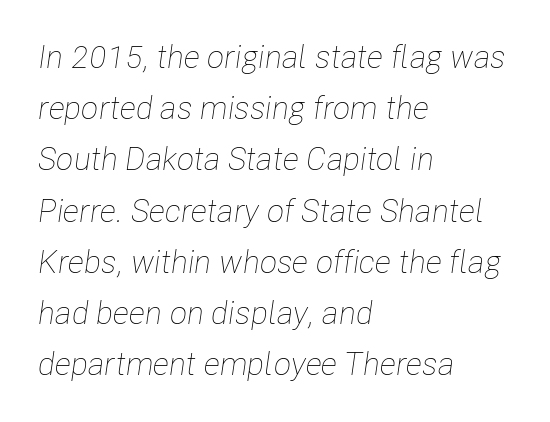
{"italic": "yes", "lean": "right", "slant_degrees": 8, "bold": "no", "weight": "thin", "width": "condensed", "stroke_contrast": "low", "x_height": "medium", "monospaced": "no", "underline": "no", "align": "left", "line_spacing": "normal", "line_spacing_ratio": 1.6, "letter_spacing": "normal", "letter_spacing_em": 0.0, "glyph_px": 32}
